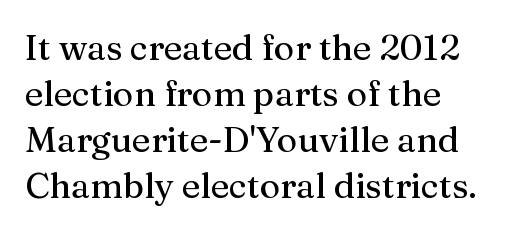
The image shows 35 px serif type, upright; set left-aligned, normal line spacing (1.31x), normal letter spacing, not underlined; medium stroke contrast and a medium x-height.
